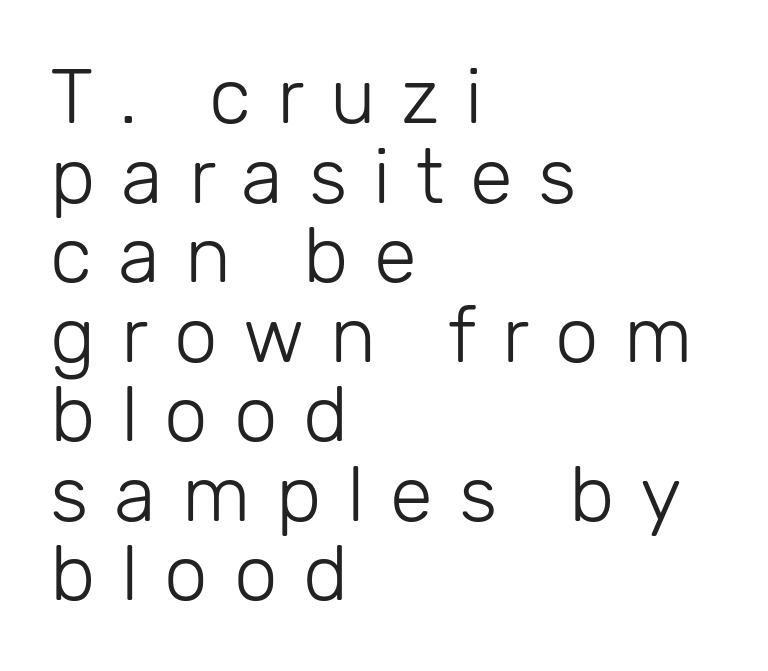
{"serif": "no", "italic": "no", "bold": "no", "weight": "light", "width": "normal", "stroke_contrast": "low", "x_height": "medium", "monospaced": "no", "underline": "no", "align": "left", "line_spacing": "tight", "line_spacing_ratio": 1.02, "letter_spacing": "wide", "letter_spacing_em": 0.33, "glyph_px": 78}
